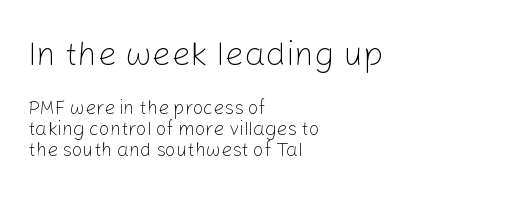
Q: Is the text bold? A: No.
Q: Is the text italic (slanted)? A: No, it is upright.
Q: Is the typeface a serif or a sans-serif typeface? A: Sans-serif.
Q: Is the text underlined? A: No.
Q: How is the paragraph aligned? A: Left-aligned.
Q: Is the spacing between letters normal or unusually wide? A: Normal.
Q: Is the spacing between lines tight, normal or loose? A: Tight.
Q: Which block of text is set in a larger size, the first (top) or the second (bottom)? A: The first (top) one.
Q: Width (condensed, normal, or wide)? A: Normal.
Q: Stroke contrast? A: Low.
Q: x-height? A: Medium.
Q: Monospaced? A: No.
